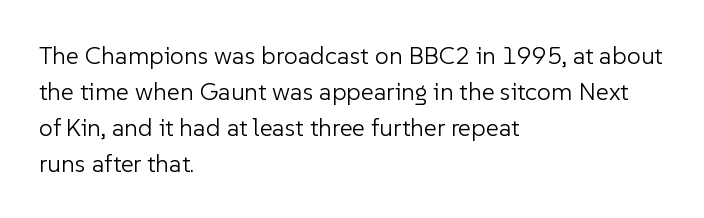
{"italic": "no", "bold": "no", "underline": "no", "align": "left", "line_spacing": "normal", "line_spacing_ratio": 1.44, "letter_spacing": "normal", "letter_spacing_em": 0.0, "glyph_px": 25}
